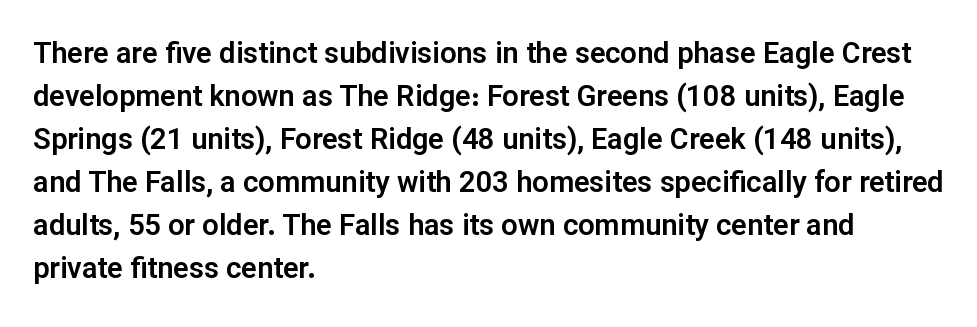
Nope, no serifs anywhere on these letters. If you drew a ruler down the left edge, every line would touch it. This is roman type, the default non-slanted kind. Plain, unruled lines of type.
